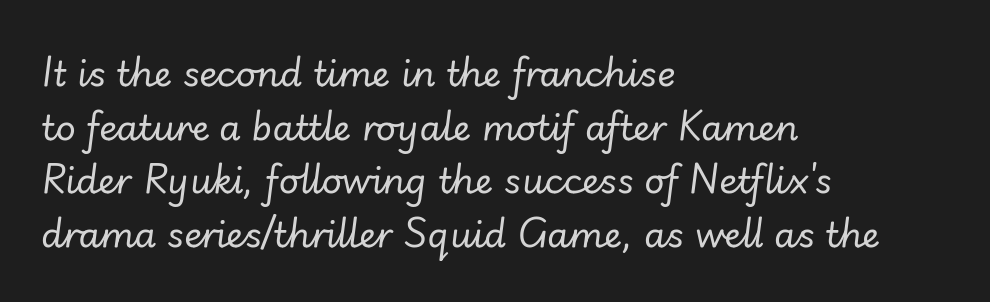
{"italic": "yes", "lean": "right", "slant_degrees": 7, "bold": "no", "weight": "regular", "width": "normal", "stroke_contrast": "low", "x_height": "small", "monospaced": "no", "underline": "no", "align": "left", "line_spacing": "normal", "line_spacing_ratio": 1.53, "letter_spacing": "normal", "letter_spacing_em": 0.0, "glyph_px": 35}
